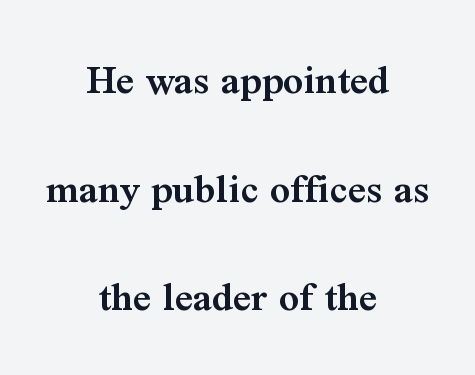
Q: Is the text bold? A: Semi-bold.
Q: Is the text italic (slanted)? A: No, it is upright.
Q: Is the typeface a serif or a sans-serif typeface? A: Serif.
Q: Is the text underlined? A: No.
Q: How is the paragraph aligned? A: Centered.
Q: Is the spacing between letters normal or unusually wide? A: Normal.
Q: Is the spacing between lines tight, normal or loose? A: Loose.
Q: Width (condensed, normal, or wide)? A: Normal.
Q: Stroke contrast? A: Medium.
Q: x-height? A: Medium.
Q: Monospaced? A: No.
